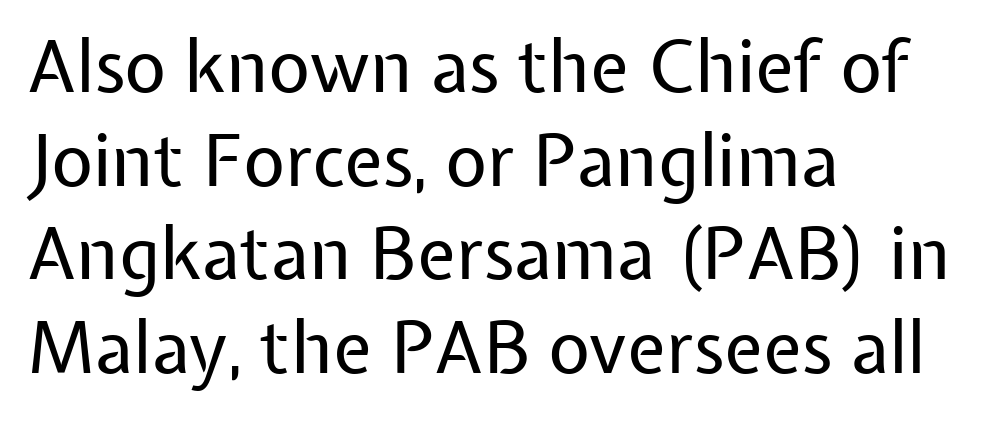
{"serif": "no", "italic": "no", "bold": "no", "weight": "regular", "width": "normal", "stroke_contrast": "low", "x_height": "medium", "monospaced": "no", "underline": "no", "align": "left", "line_spacing": "normal", "line_spacing_ratio": 1.3, "letter_spacing": "normal", "letter_spacing_em": 0.0, "glyph_px": 72}
